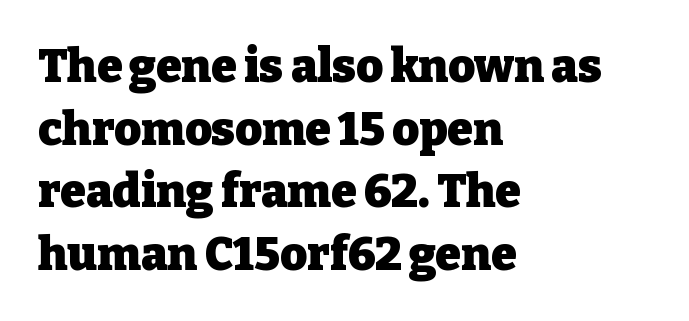
The image shows 46 px heavy serif type, upright; set left-aligned, normal line spacing (1.36x), normal letter spacing, not underlined; low stroke contrast and a medium x-height.
